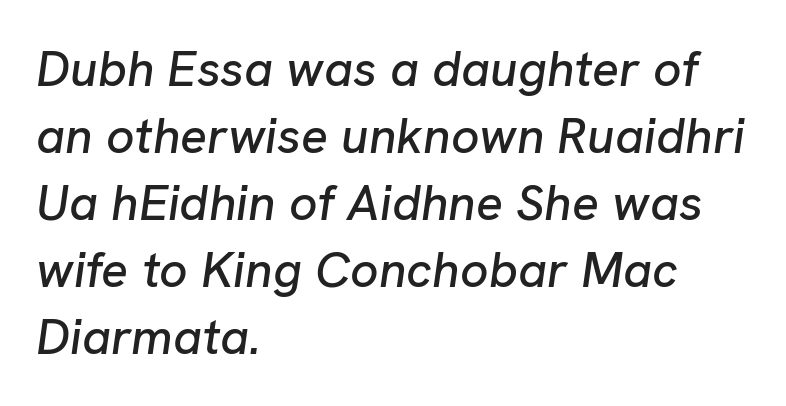
{"italic": "yes", "lean": "right", "slant_degrees": 8, "width": "normal", "stroke_contrast": "low", "x_height": "medium", "monospaced": "no", "underline": "no", "align": "left", "line_spacing": "normal", "line_spacing_ratio": 1.34, "letter_spacing": "normal", "letter_spacing_em": 0.0, "glyph_px": 50}
